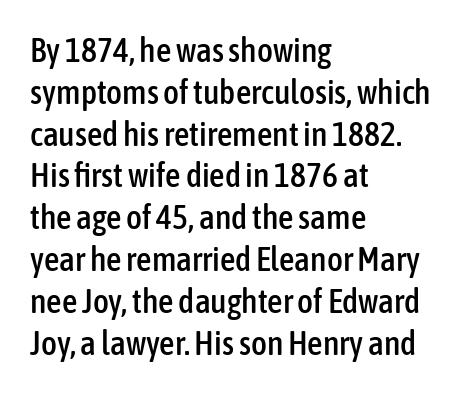
Q: Is the text italic (slanted)? A: No, it is upright.
Q: Is the typeface a serif or a sans-serif typeface? A: Sans-serif.
Q: Is the text underlined? A: No.
Q: How is the paragraph aligned? A: Left-aligned.
Q: Is the spacing between letters normal or unusually wide? A: Normal.
Q: Width (condensed, normal, or wide)? A: Condensed.
Q: Stroke contrast? A: Low.
Q: x-height? A: Medium.
Q: Monospaced? A: No.
